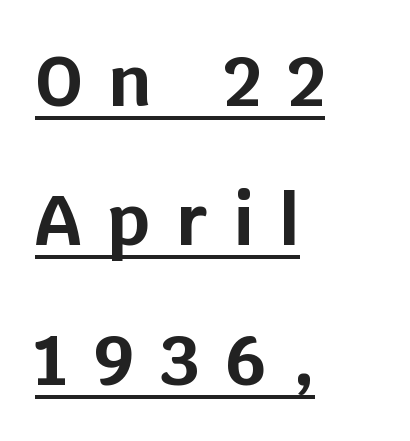
The image shows 70 px bold sans-serif type, upright; set left-aligned, loose line spacing (1.99x), unusually wide letter spacing (+0.38 em), underlined; low stroke contrast and a large x-height.
